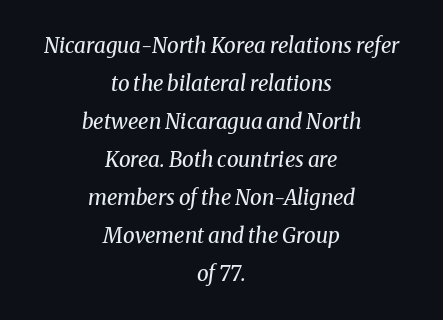
{"italic": "yes", "lean": "right", "slant_degrees": 8, "bold": "no", "underline": "no", "align": "center", "line_spacing_ratio": 1.81, "letter_spacing": "normal", "letter_spacing_em": 0.0, "glyph_px": 21}
